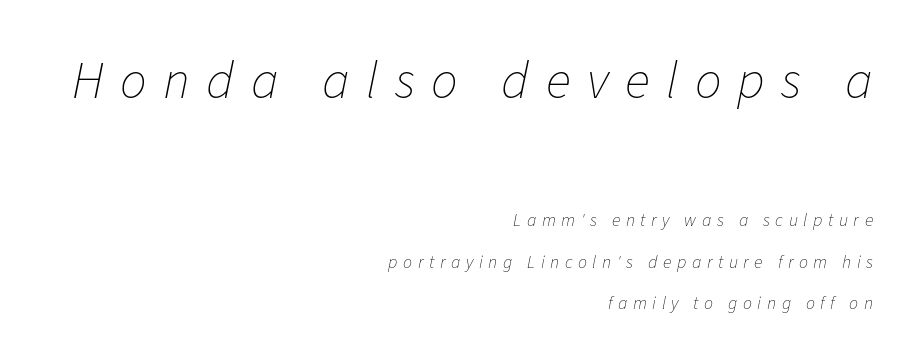
The image shows 53 px thin type, italic (leaning right); set right-aligned, loose line spacing (2.3x), unusually wide letter spacing (+0.31 em), not underlined; the first (top) block is 2.94x larger; low stroke contrast and a medium x-height.
